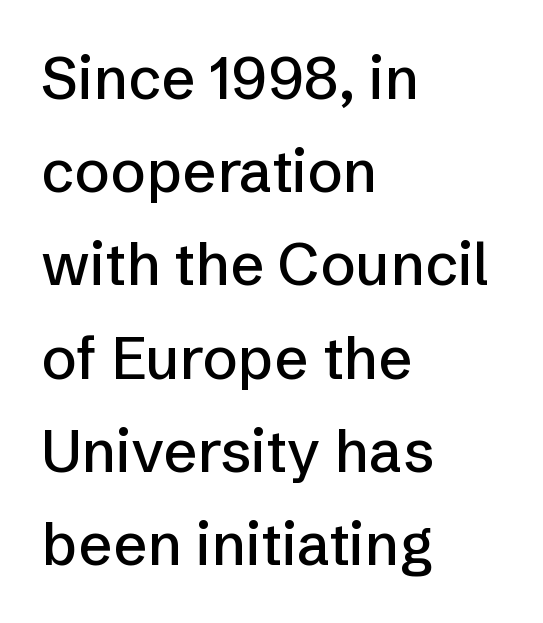
Q: Is the text italic (slanted)? A: No, it is upright.
Q: Is the typeface a serif or a sans-serif typeface? A: Sans-serif.
Q: Is the text underlined? A: No.
Q: How is the paragraph aligned? A: Left-aligned.
Q: Is the spacing between letters normal or unusually wide? A: Normal.
Q: Is the spacing between lines tight, normal or loose? A: Normal.
Q: Width (condensed, normal, or wide)? A: Normal.
Q: Stroke contrast? A: Low.
Q: x-height? A: Medium.
Q: Monospaced? A: No.
